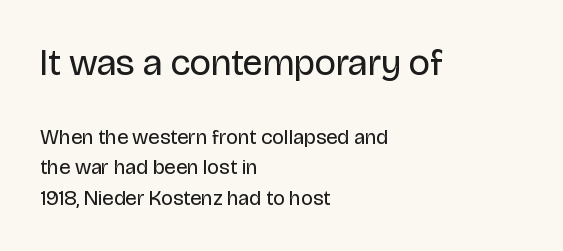
Character widths vary here, with narrow letters taking less room than wide ones. Plain, unruled lines of type. In this sample the first text group is rendered at the bigger scale. Is there any slant? The stems are plumb. What kind of face is this? One without serifs — a sans. Nobody touched the tracking dial on this one.
